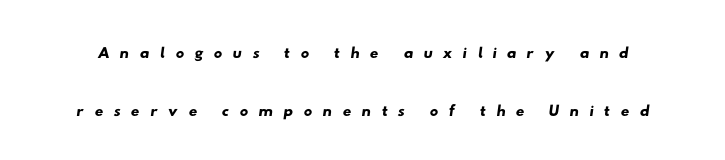
The image shows 24 px text type; set loose line spacing (2.42x), unusually wide letter spacing (+0.42 em), not underlined.
